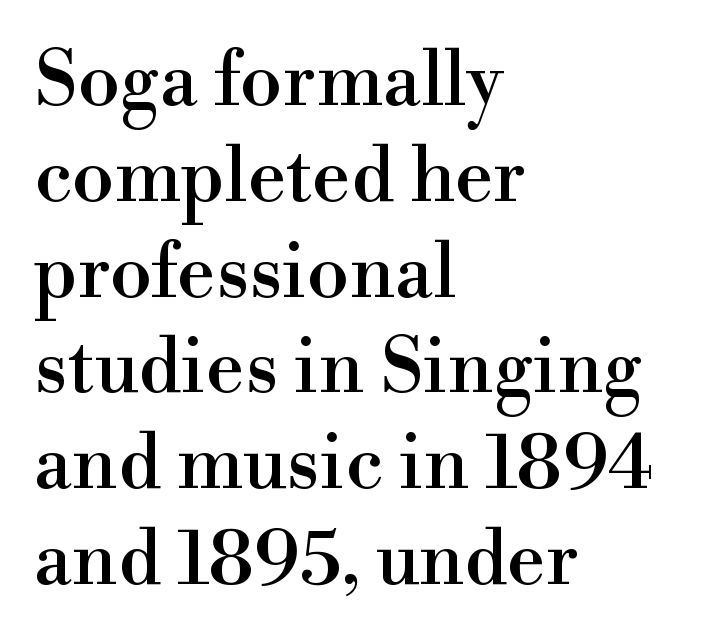
Q: Is the text italic (slanted)? A: No, it is upright.
Q: Is the typeface a serif or a sans-serif typeface? A: Serif.
Q: Is the text underlined? A: No.
Q: How is the paragraph aligned? A: Left-aligned.
Q: Is the spacing between letters normal or unusually wide? A: Normal.
Q: Is the spacing between lines tight, normal or loose? A: Normal.
Q: Width (condensed, normal, or wide)? A: Normal.
Q: x-height? A: Small.
Q: Monospaced? A: No.
